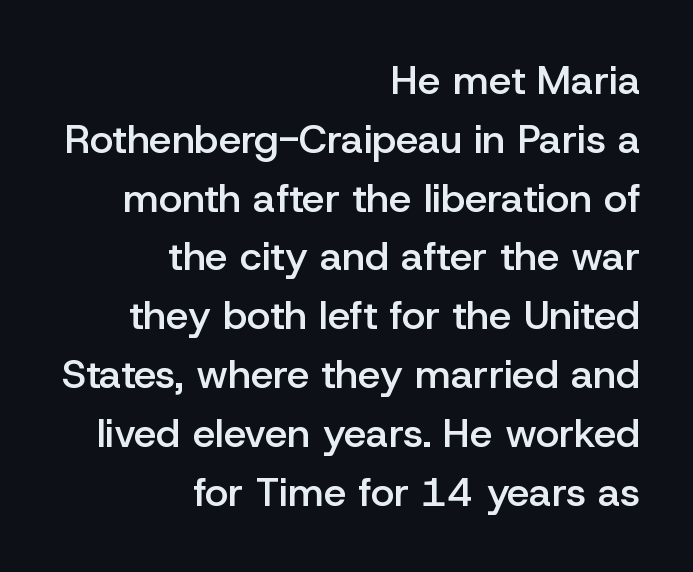
{"serif": "no", "italic": "no", "bold": "semi", "weight": "semibold", "width": "normal", "stroke_contrast": "low", "x_height": "medium", "monospaced": "no", "underline": "no", "align": "right", "line_spacing": "normal", "line_spacing_ratio": 1.47, "letter_spacing": "normal", "letter_spacing_em": 0.0, "glyph_px": 40}
